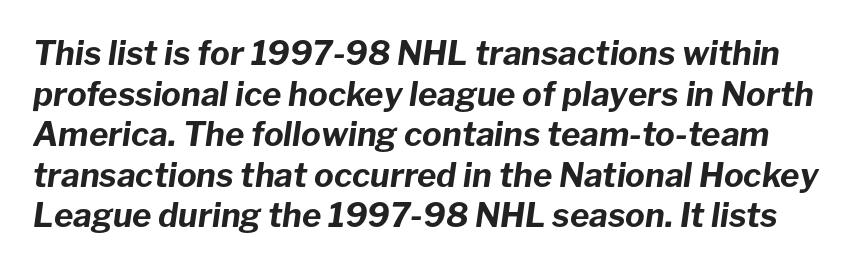
Each letter keeps its own natural width here, so spacing adapts to shape. The specimen reads as italic at a glance. Plenty of ink on the page — the face is bold. Look at the tracking — it's just the regular setting, nothing added. The gap between lines stays unmarked.
